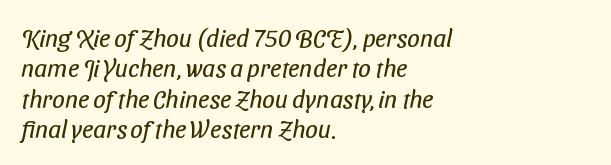
The image shows 25 px text type; set left-aligned, line spacing 1.22x, normal letter spacing, not underlined.
